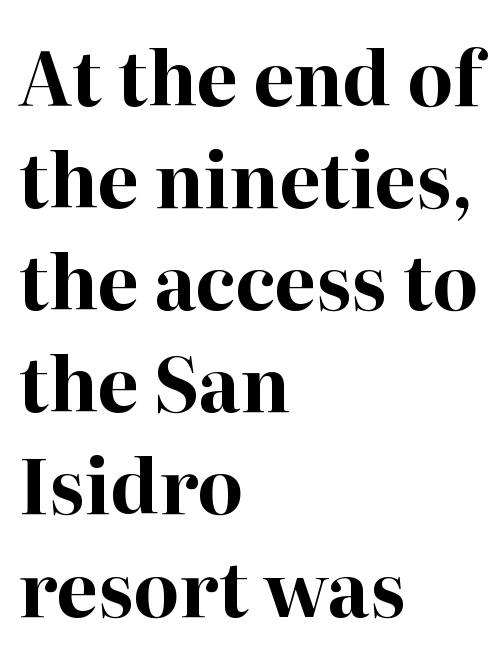
A typesetter would call this zero additional tracking. Typesetter's note: full bold, strokes at maximum text heaviness. Has an underline been added? It has not. Tall strokes in this sample are plumb rather than angled.
